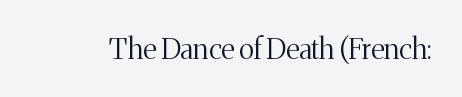
Any mark beneath the type? The region is blank. The face used here is proportionally spaced, like ordinary book or web type. Heft: none added — not bold. Quick note: not italic, upright.
